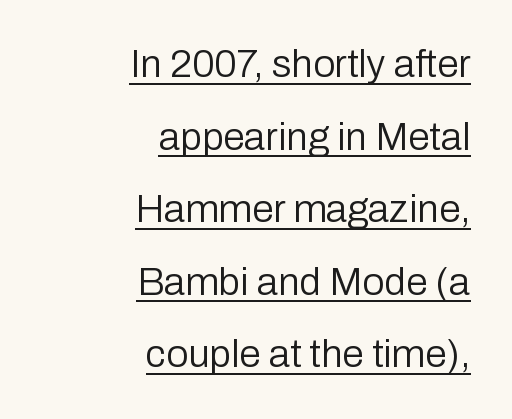
{"serif": "no", "italic": "no", "bold": "no", "weight": "regular", "width": "normal", "stroke_contrast": "low", "x_height": "medium", "monospaced": "no", "underline": "yes", "align": "right", "line_spacing_ratio": 1.86, "letter_spacing": "normal", "letter_spacing_em": 0.0, "glyph_px": 39}
